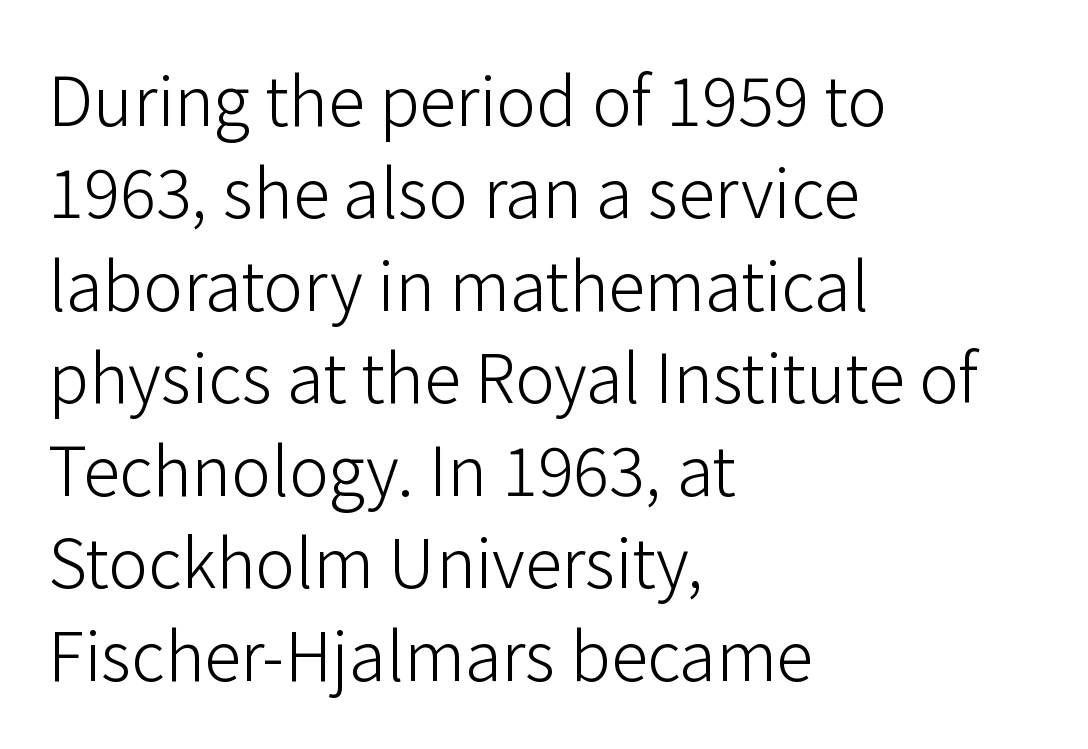
{"serif": "no", "italic": "no", "bold": "no", "weight": "light", "width": "normal", "stroke_contrast": "low", "x_height": "medium", "monospaced": "no", "underline": "no", "align": "left", "line_spacing": "normal", "line_spacing_ratio": 1.38, "letter_spacing": "normal", "letter_spacing_em": 0.0, "glyph_px": 67}
